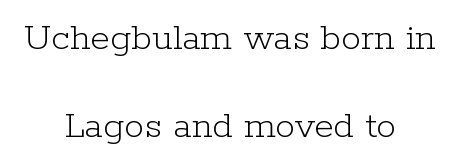
Q: Is the text bold? A: No.
Q: Is the text italic (slanted)? A: No, it is upright.
Q: Is the typeface a serif or a sans-serif typeface? A: Serif.
Q: Is the text underlined? A: No.
Q: How is the paragraph aligned? A: Centered.
Q: Is the spacing between letters normal or unusually wide? A: Normal.
Q: Is the spacing between lines tight, normal or loose? A: Loose.
Q: Width (condensed, normal, or wide)? A: Normal.
Q: Stroke contrast? A: Low.
Q: x-height? A: Medium.
Q: Monospaced? A: No.
